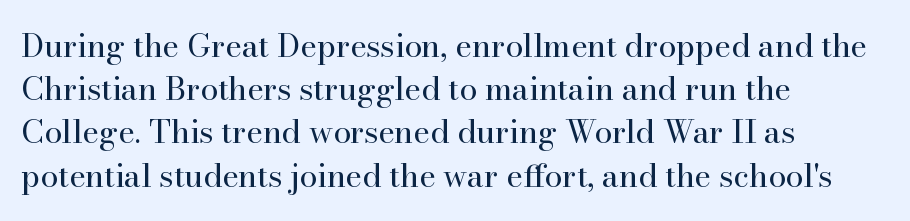
The image shows 32 px regular-weight serif type, upright; set left-aligned, normal line spacing (1.35x), normal letter spacing, not underlined; high stroke contrast and a small x-height.
